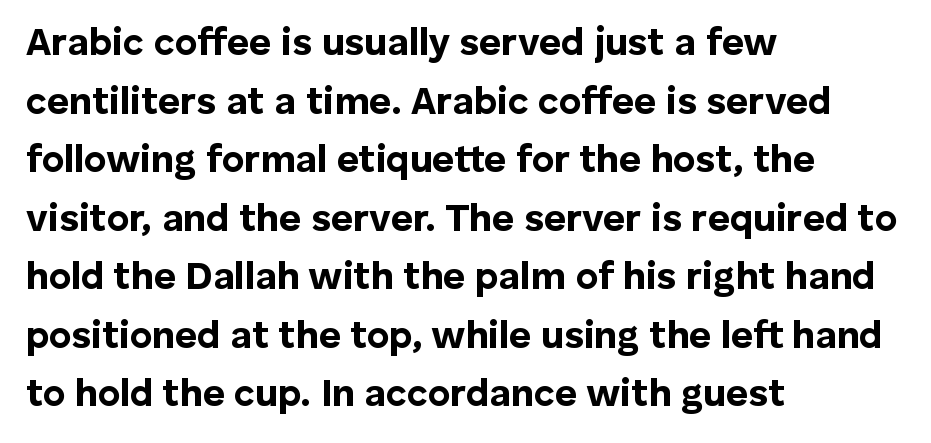
The image shows 38 px bold sans-serif type, upright; set left-aligned, normal line spacing (1.54x), normal letter spacing, not underlined; low stroke contrast and a medium x-height.
